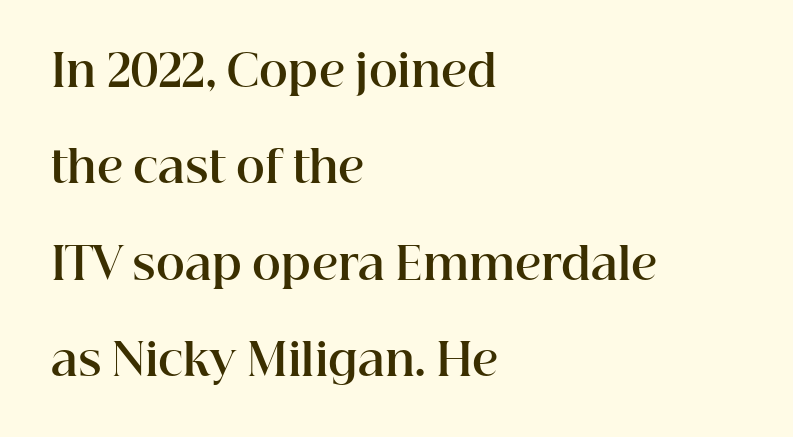
The image shows 44 px bold serif type, upright; set left-aligned, loose line spacing (2.19x), normal letter spacing, not underlined; high stroke contrast and a medium x-height.
